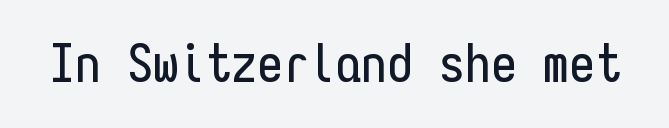
Does the lettering tilt? It doesn't — this is upright. You could count columns in this text — the font is strictly monospaced. The designer went with a sans here, leaving each stem footless. This sample uses plain, unmodified letter spacing. Words float on clear page, feet unadorned.
